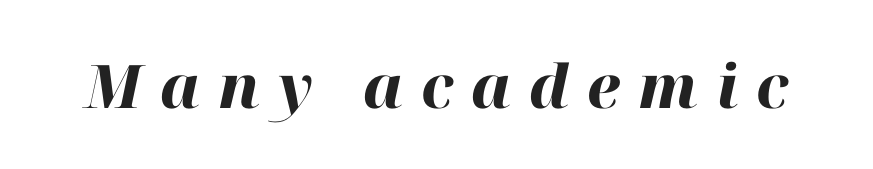
Q: Is the text bold? A: Yes.
Q: Is the text italic (slanted)? A: Yes, it leans right by about 12 degrees.
Q: Is the text underlined? A: No.
Q: Is the spacing between letters normal or unusually wide? A: Unusually wide.
Q: Width (condensed, normal, or wide)? A: Normal.
Q: Stroke contrast? A: High.
Q: x-height? A: Medium.
Q: Monospaced? A: No.
